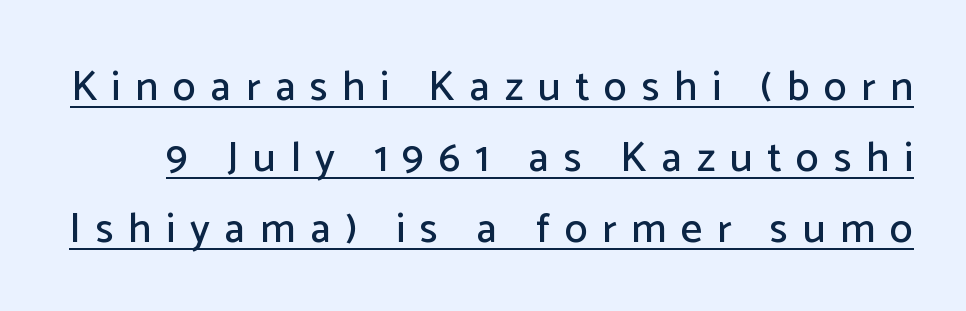
The image shows 42 px sans-serif type, upright; set normal line spacing (1.69x), unusually wide letter spacing (+0.35 em), underlined; low stroke contrast and a medium x-height.
